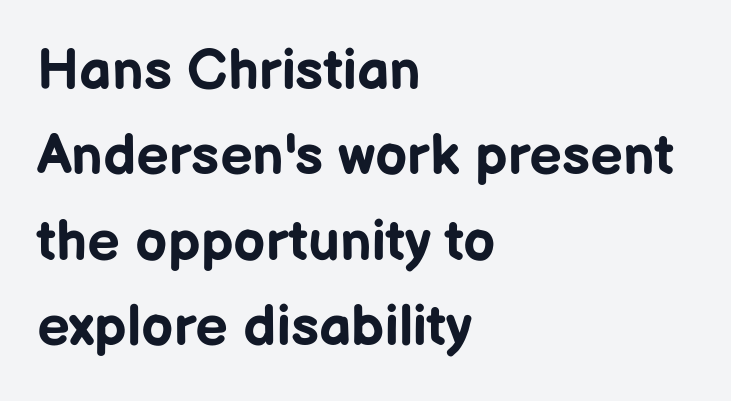
{"serif": "no", "italic": "no", "bold": "yes", "weight": "bold", "width": "normal", "stroke_contrast": "low", "x_height": "medium", "monospaced": "no", "underline": "no", "align": "left", "line_spacing": "normal", "line_spacing_ratio": 1.5, "letter_spacing": "normal", "letter_spacing_em": 0.0, "glyph_px": 57}
